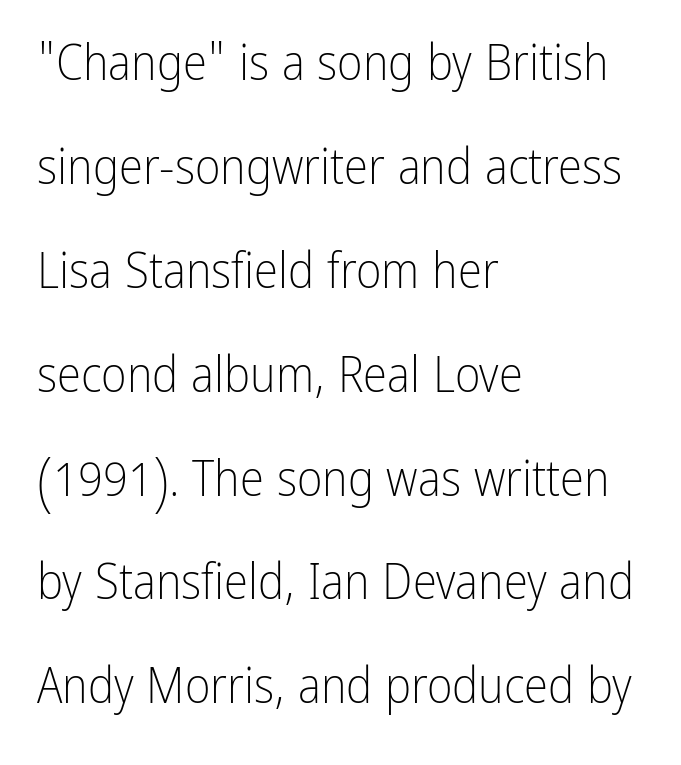
Q: Is the text bold? A: No.
Q: Is the text italic (slanted)? A: No, it is upright.
Q: Is the typeface a serif or a sans-serif typeface? A: Sans-serif.
Q: Is the text underlined? A: No.
Q: How is the paragraph aligned? A: Left-aligned.
Q: Is the spacing between letters normal or unusually wide? A: Normal.
Q: Is the spacing between lines tight, normal or loose? A: Loose.
Q: Width (condensed, normal, or wide)? A: Condensed.
Q: Stroke contrast? A: Low.
Q: x-height? A: Medium.
Q: Monospaced? A: No.
